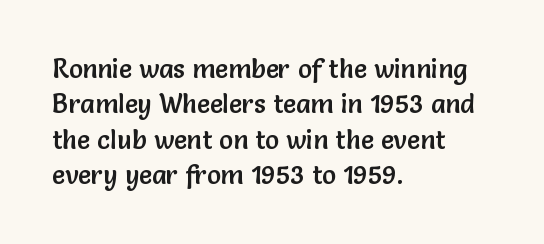
The passage shown stacks its lines at a standard gap. These lines stack with their left ends in a neat column. A roman cut, with each character standing at attention. Caption: standard tracking, unaltered. Words float on clear page, feet unadorned.
